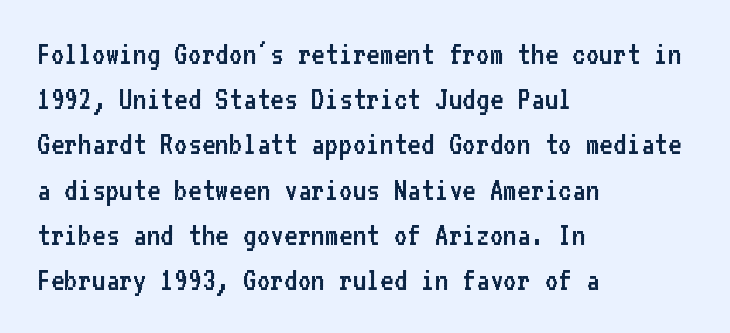
The image shows 33 px regular-weight sans-serif type, upright, monospaced; set left-aligned, normal line spacing (1.37x), normal letter spacing, not underlined; low stroke contrast and a medium x-height.
